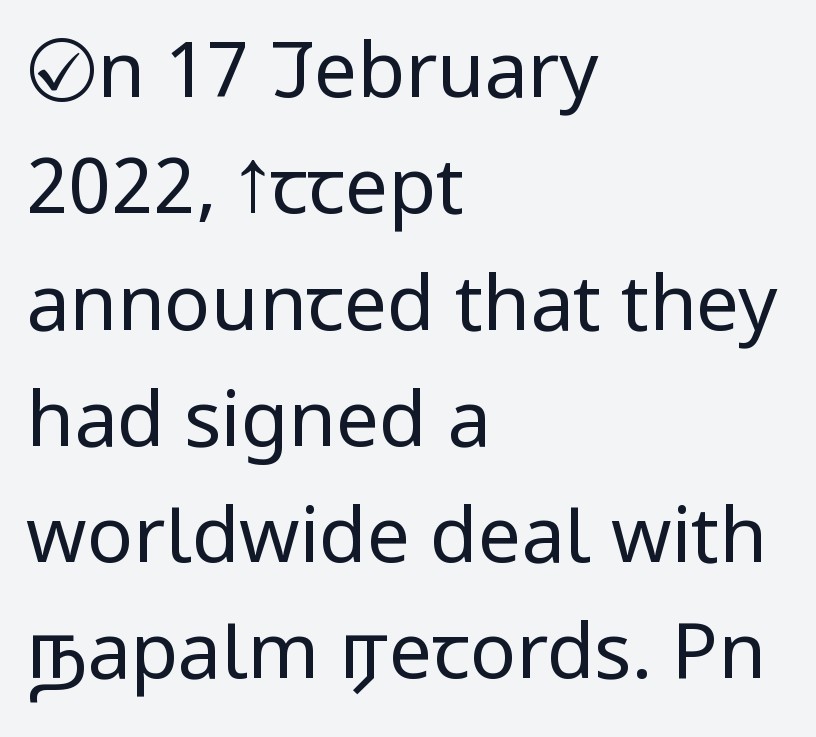
{"serif": "no", "italic": "no", "bold": "no", "weight": "regular", "width": "condensed", "stroke_contrast": "low", "x_height": "large", "monospaced": "no", "underline": "no", "align": "left", "line_spacing": "normal", "line_spacing_ratio": 1.51, "letter_spacing": "normal", "letter_spacing_em": 0.0, "glyph_px": 77}
